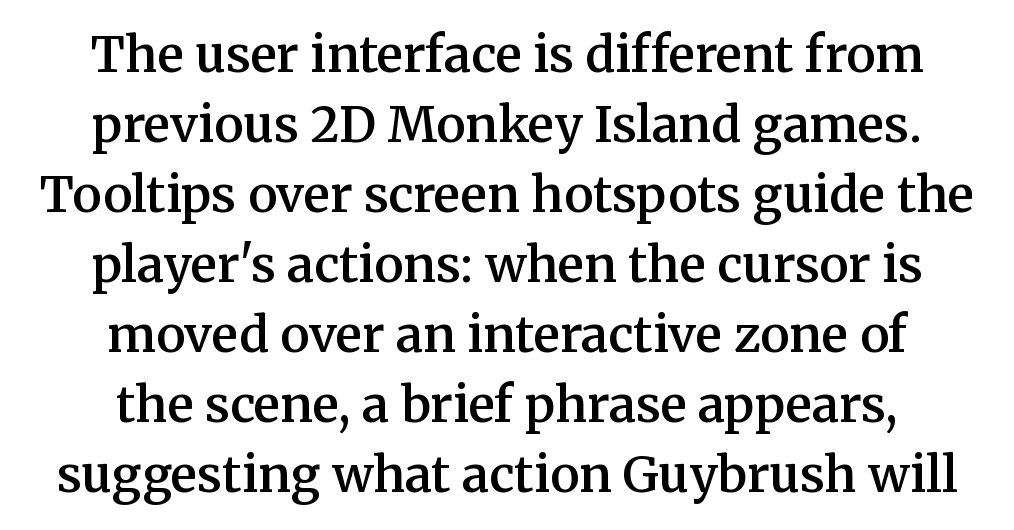
The image shows 49 px semibold serif type, upright; set centered, normal line spacing (1.43x), normal letter spacing, not underlined; medium stroke contrast and a medium x-height.
